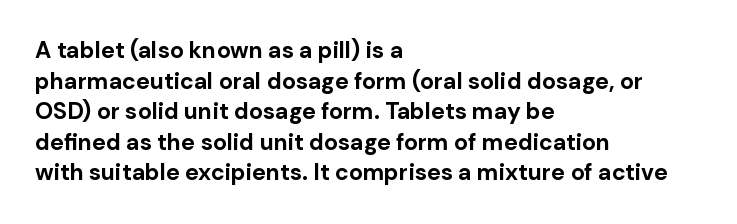
Nobody touched the tracking dial on this one. Heft: maximum for text — a bold. The rendering anchors every line to the left-hand side. The line-height multiplier appears to be the usual default.
